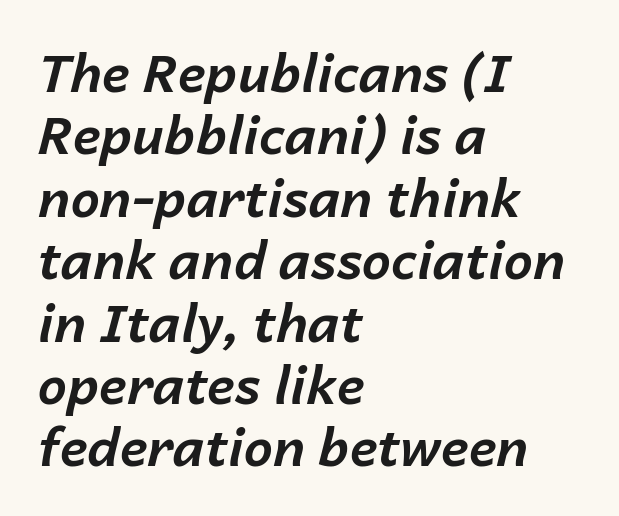
{"italic": "yes", "lean": "right", "slant_degrees": 14, "bold": "yes", "weight": "bold", "width": "normal", "stroke_contrast": "low", "x_height": "medium", "monospaced": "no", "underline": "no", "align": "left", "line_spacing_ratio": 1.2, "letter_spacing": "normal", "letter_spacing_em": 0.0, "glyph_px": 52}
